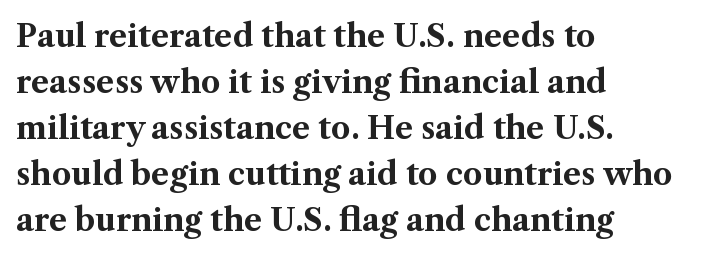
Q: Is the text bold? A: Yes.
Q: Is the text italic (slanted)? A: No, it is upright.
Q: Is the typeface a serif or a sans-serif typeface? A: Serif.
Q: Is the text underlined? A: No.
Q: How is the paragraph aligned? A: Left-aligned.
Q: Is the spacing between letters normal or unusually wide? A: Normal.
Q: Is the spacing between lines tight, normal or loose? A: Normal.
Q: Width (condensed, normal, or wide)? A: Normal.
Q: Stroke contrast? A: Medium.
Q: x-height? A: Medium.
Q: Monospaced? A: No.
